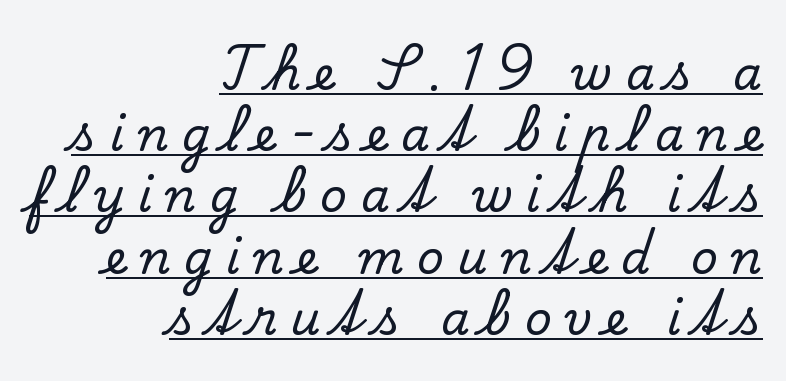
The image shows 46 px serif type; set right-aligned, normal line spacing (1.33x), unusually wide letter spacing (+0.29 em), underlined; low stroke contrast and a small x-height.
